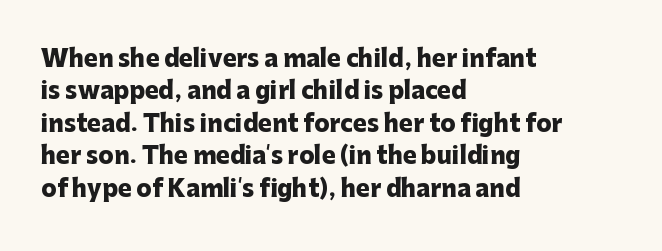
{"italic": "no", "bold": "yes", "underline": "no", "align": "left", "line_spacing": "normal", "line_spacing_ratio": 1.41, "letter_spacing": "normal", "letter_spacing_em": 0.0, "glyph_px": 23}
